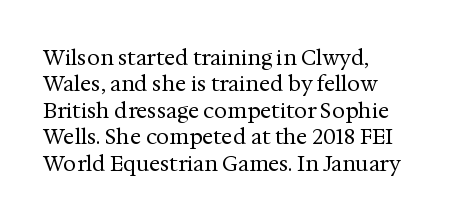
{"italic": "no", "bold": "no", "underline": "no", "align": "left", "line_spacing": "normal", "line_spacing_ratio": 1.26, "letter_spacing": "normal", "letter_spacing_em": 0.0, "glyph_px": 21}
